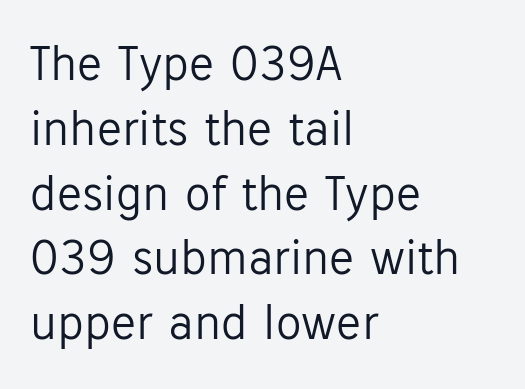
Bold? No — there's no thickening of the strokes. The lettering holds an erect, upright posture throughout. Is this a fixed-width face? No — the glyphs have proportional, varying widths. Baseline-to-baseline distance is the conventional proportion of letter height. The text block is weighted toward the left margin, trailing off unevenly rightward. Serifs: no, the terminals of the letterforms are clean.
